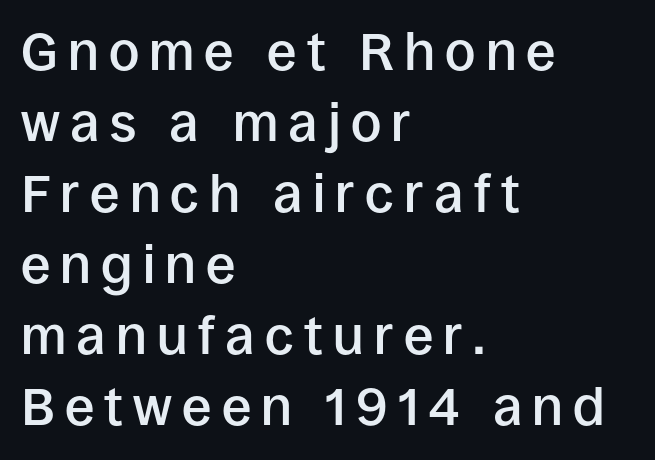
{"serif": "no", "italic": "no", "bold": "semi", "weight": "semibold", "width": "normal", "stroke_contrast": "low", "x_height": "large", "monospaced": "no", "underline": "no", "align": "left", "line_spacing": "normal", "line_spacing_ratio": 1.34, "glyph_px": 53}
